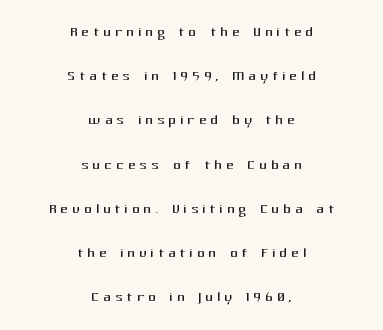
Line spacing here is loose. No extra ink here — the face is not bold. Bare-footed words on every line. Posture: upright roman.
